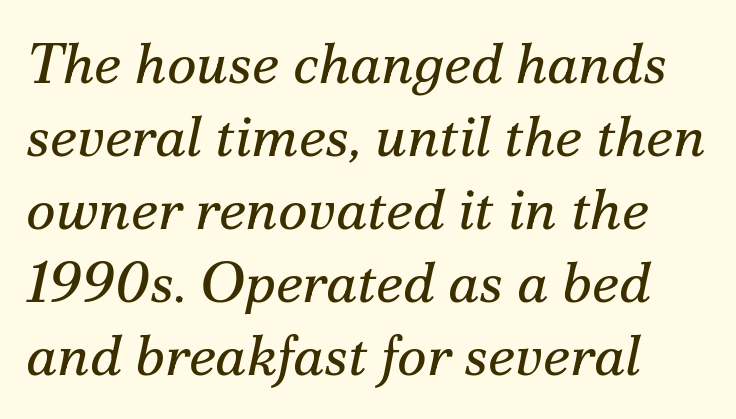
Q: Is the text bold? A: No.
Q: Is the text italic (slanted)? A: Yes, it leans right by about 12 degrees.
Q: Is the typeface a serif or a sans-serif typeface? A: Serif.
Q: Is the text underlined? A: No.
Q: How is the paragraph aligned? A: Left-aligned.
Q: Is the spacing between letters normal or unusually wide? A: Normal.
Q: Is the spacing between lines tight, normal or loose? A: Normal.
Q: Width (condensed, normal, or wide)? A: Normal.
Q: Stroke contrast? A: Medium.
Q: x-height? A: Small.
Q: Monospaced? A: No.
